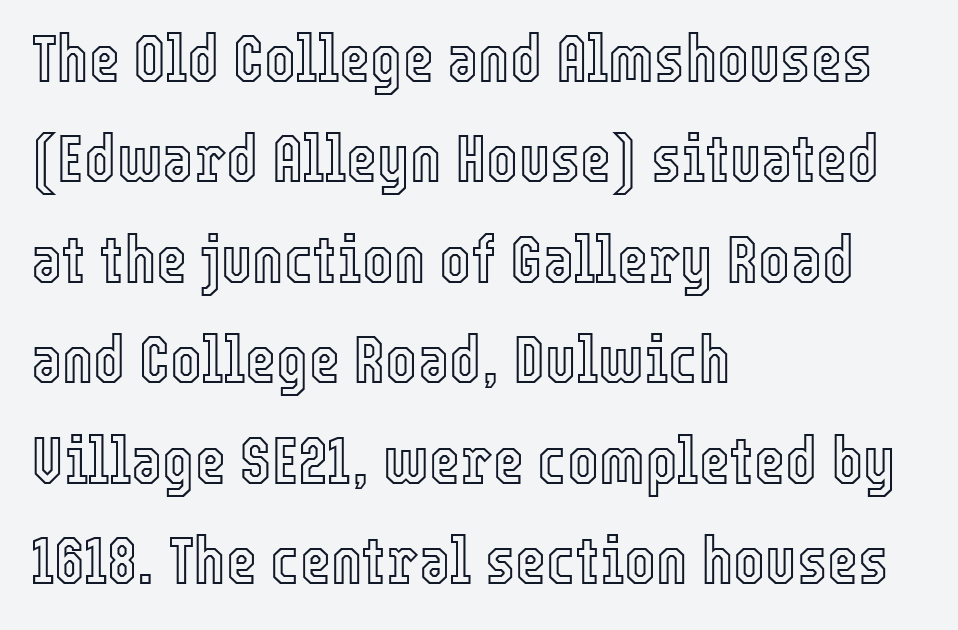
{"italic": "no", "width": "condensed", "x_height": "medium", "monospaced": "no", "underline": "no", "align": "left", "line_spacing": "normal", "line_spacing_ratio": 1.5, "letter_spacing": "normal", "letter_spacing_em": 0.0, "glyph_px": 67}
